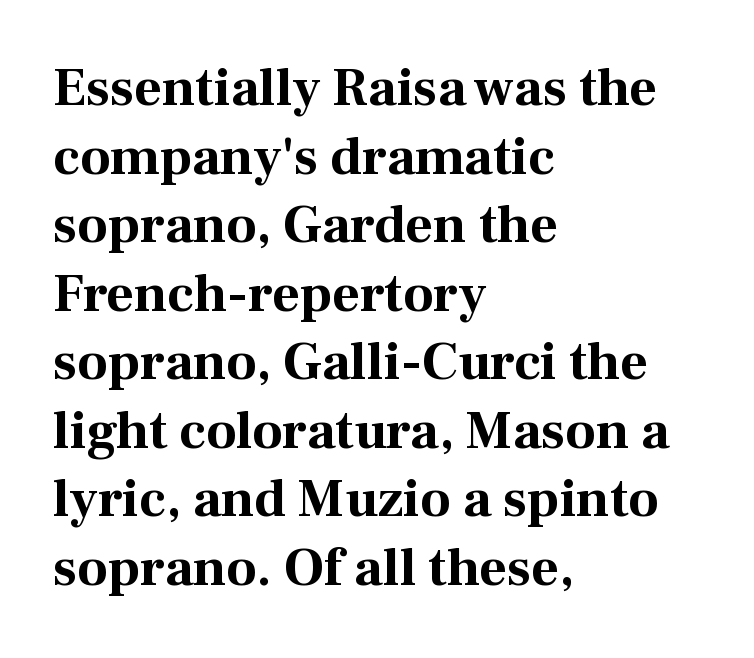
The image shows 54 px bold serif type, upright; set left-aligned, normal line spacing (1.27x), normal letter spacing, not underlined; medium stroke contrast and a medium x-height.
